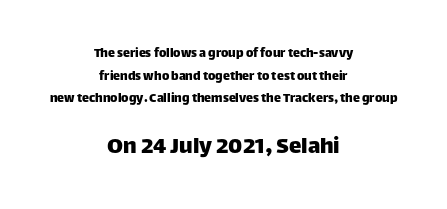
The image shows 25 px text type, upright; set centered, normal line spacing (1.62x), normal letter spacing, not underlined; the second (bottom) block is 1.79x larger.
